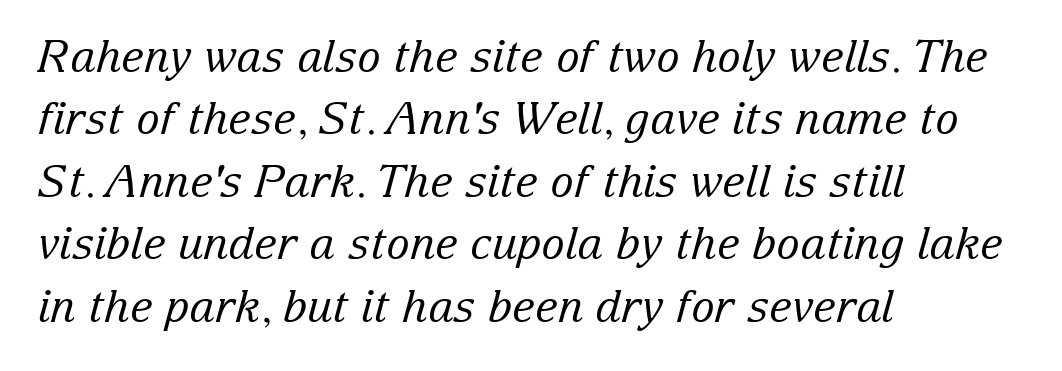
The image shows 44 px regular-weight serif type, italic (leaning right); set left-aligned, normal line spacing (1.42x), normal letter spacing, not underlined; low stroke contrast and a medium x-height.
